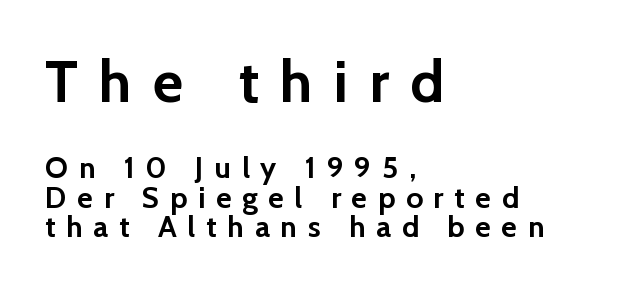
The horizontal fit of the characters is loose and conspicuously gappy. Ordinary non-slanted type is in use. These lines stack with their left ends in a neat column. The line-height multiplier appears low, near solid setting. I'd describe the lettering as bold — thick and assertive.
